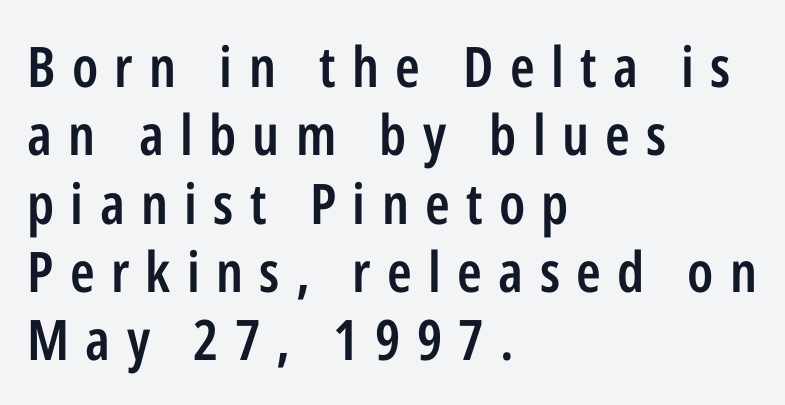
In terms of letterform style, serifs are entirely absent. The foot of each line stays bare and open. Notice how the stems are strictly vertical — no italics here. Line starts are locked; line ends wander. Firm but not heavy-handed strokes: this text is semibold.
